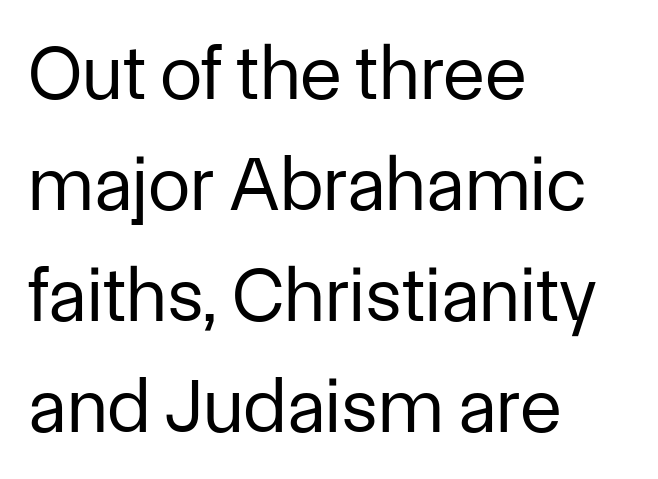
One-word summary of the alignment: left. Each word holds together tightly as a unit, with standard inter-letter gaps. Every stem runs plumb, perpendicular to the baseline. Note: no serifs on the glyphs. Each letter keeps its own natural width here, so spacing adapts to shape.
